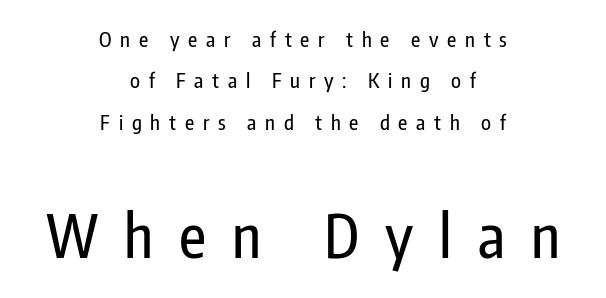
Q: Is the text italic (slanted)? A: No, it is upright.
Q: Is the typeface a serif or a sans-serif typeface? A: Sans-serif.
Q: Is the text underlined? A: No.
Q: How is the paragraph aligned? A: Centered.
Q: Is the spacing between letters normal or unusually wide? A: Unusually wide.
Q: Is the spacing between lines tight, normal or loose? A: Loose.
Q: Which block of text is set in a larger size, the first (top) or the second (bottom)? A: The second (bottom) one.
Q: Width (condensed, normal, or wide)? A: Condensed.
Q: Stroke contrast? A: Low.
Q: x-height? A: Medium.
Q: Monospaced? A: No.
